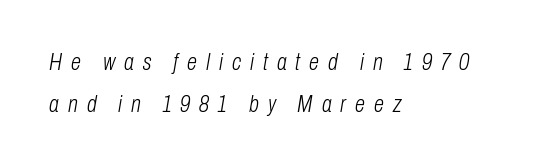
{"italic": "yes", "lean": "right", "slant_degrees": 10, "bold": "no", "underline": "no", "align": "left", "line_spacing_ratio": 1.81, "letter_spacing": "wide", "letter_spacing_em": 0.39, "glyph_px": 23}
